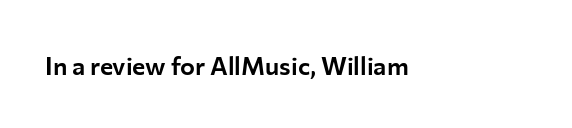
If you drew a line through each stem, it would be perfectly vertical. Characters follow at the spacing the type designer built in. The words here are not underlined.
